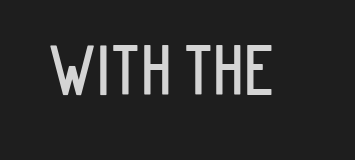
The image shows 65 px condensed sans-serif type, upright; set normal letter spacing, not underlined; low stroke contrast and a large x-height.
